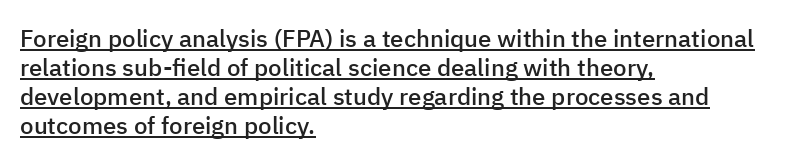
Words appear dense and cohesive because spacing is normal. Quick note: not italic, upright. Typeset ragged right — the left edge is the straight one. Weight: semibold (demi). In designer terms, the underline attribute is active on this setting.
